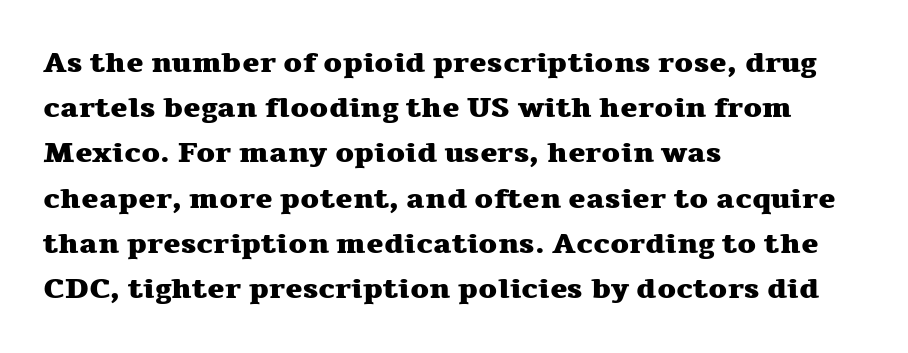
{"serif": "yes", "italic": "no", "bold": "yes", "weight": "heavy", "width": "wide", "stroke_contrast": "medium", "x_height": "medium", "monospaced": "no", "underline": "no", "align": "left", "line_spacing": "normal", "line_spacing_ratio": 1.56, "letter_spacing": "normal", "letter_spacing_em": 0.0, "glyph_px": 29}
